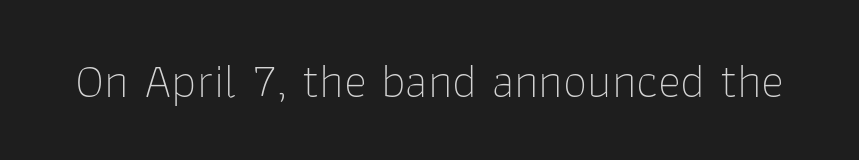
{"serif": "no", "italic": "no", "bold": "no", "weight": "thin", "width": "normal", "stroke_contrast": "low", "x_height": "medium", "monospaced": "no", "underline": "no", "letter_spacing": "normal", "letter_spacing_em": 0.0, "glyph_px": 49}
